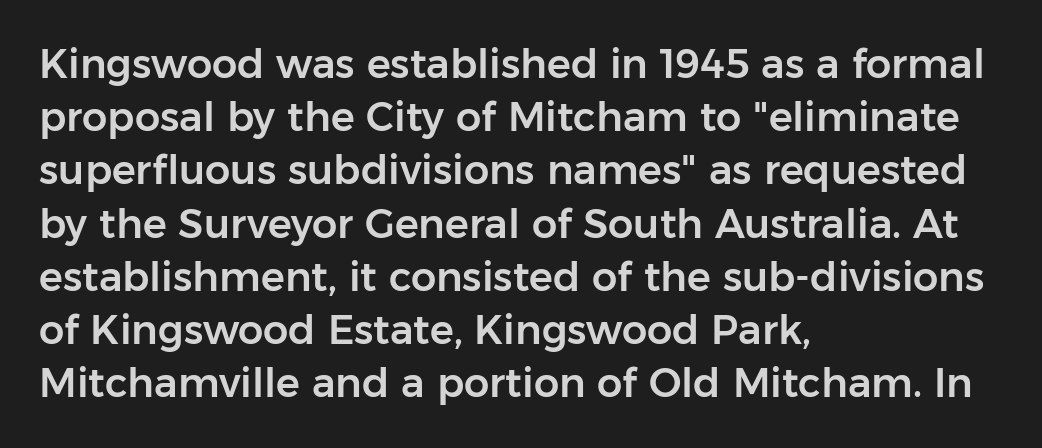
{"serif": "no", "italic": "no", "width": "normal", "stroke_contrast": "low", "x_height": "medium", "monospaced": "no", "underline": "no", "align": "left", "line_spacing": "normal", "line_spacing_ratio": 1.33, "letter_spacing": "normal", "letter_spacing_em": 0.0, "glyph_px": 40}
